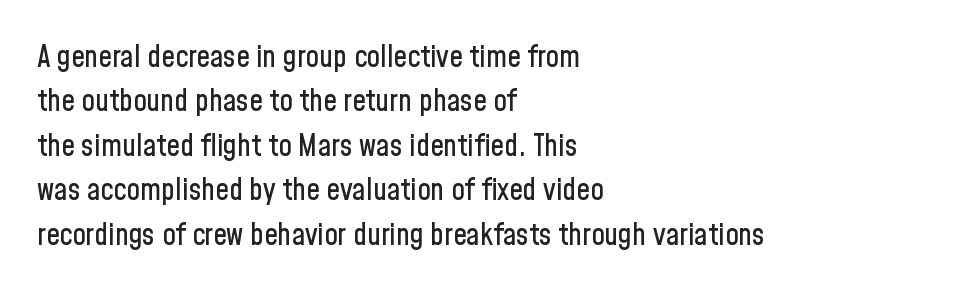
Rows of type keep a routine distance in the vertical direction. Are there feet on the stems? There aren't — it's a sans. You could not count columns in this text — the font is proportionally spaced. A student would call this left alignment; a typographer would say flush left, rag right. The type is set solid horizontally, with unmodified tracking. Notice how the stems are strictly vertical — no italics here.
